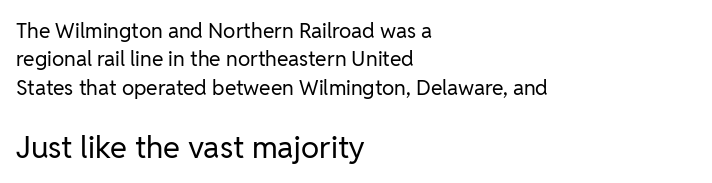
The image shows 31 px regular-weight sans-serif type, upright; set left-aligned, normal line spacing (1.35x), normal letter spacing, not underlined; the second (bottom) block is 1.48x larger; low stroke contrast and a medium x-height.
